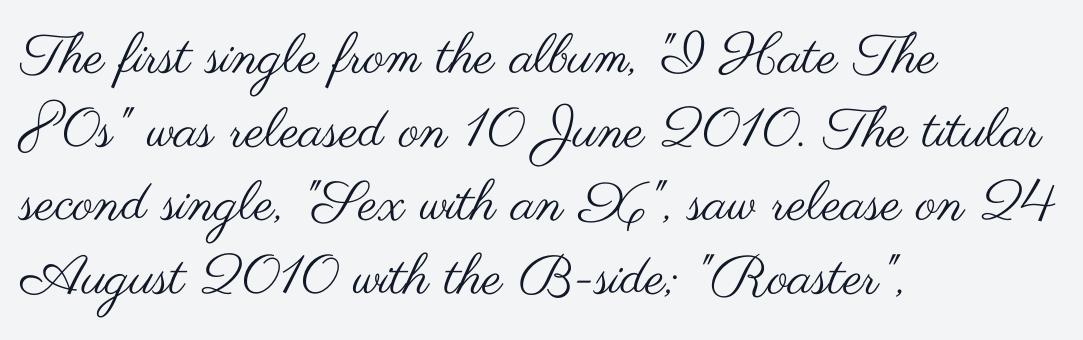
The image shows 55 px regular-weight, wide sans-serif type; set left-aligned, normal line spacing (1.34x), normal letter spacing, not underlined; medium stroke contrast and a small x-height.
